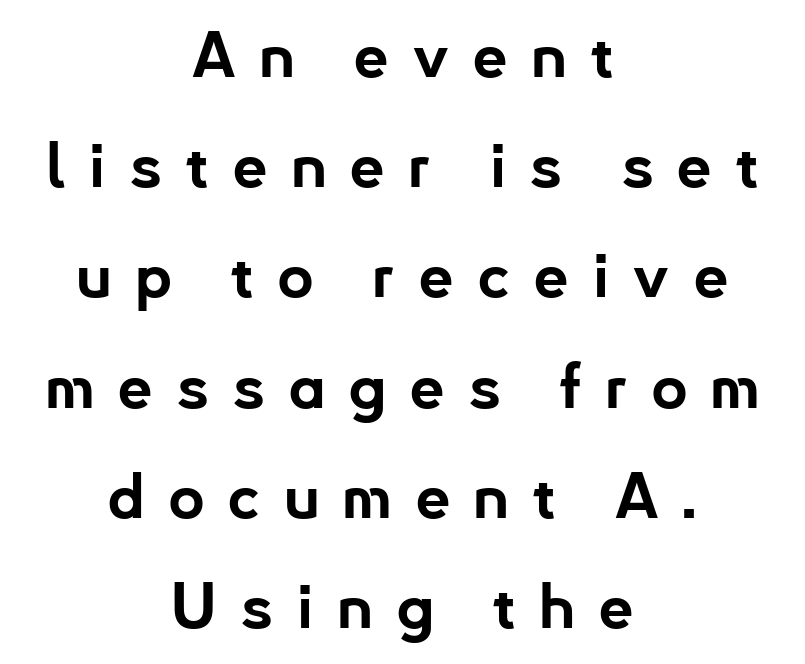
Q: Is the text bold? A: Yes.
Q: Is the text italic (slanted)? A: No, it is upright.
Q: Is the typeface a serif or a sans-serif typeface? A: Sans-serif.
Q: Is the text underlined? A: No.
Q: How is the paragraph aligned? A: Centered.
Q: Is the spacing between letters normal or unusually wide? A: Unusually wide.
Q: Width (condensed, normal, or wide)? A: Normal.
Q: Stroke contrast? A: Low.
Q: x-height? A: Small.
Q: Monospaced? A: No.
